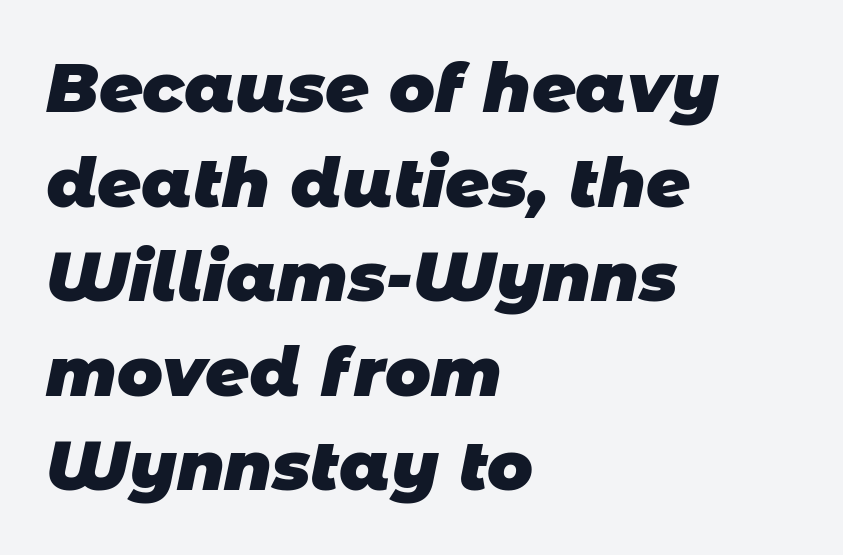
{"serif": "no", "bold": "yes", "weight": "heavy", "width": "normal", "stroke_contrast": "low", "x_height": "large", "monospaced": "no", "underline": "no", "align": "left", "line_spacing": "normal", "line_spacing_ratio": 1.39, "letter_spacing": "normal", "letter_spacing_em": 0.0, "glyph_px": 68}
